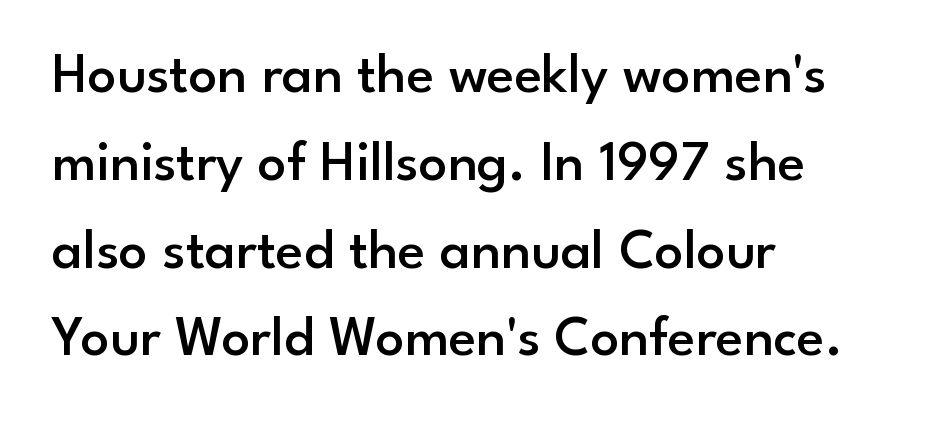
{"serif": "no", "italic": "no", "bold": "semi", "weight": "semibold", "width": "normal", "stroke_contrast": "low", "x_height": "small", "monospaced": "no", "underline": "no", "align": "left", "line_spacing": "normal", "line_spacing_ratio": 1.54, "letter_spacing": "normal", "letter_spacing_em": 0.0, "glyph_px": 57}
